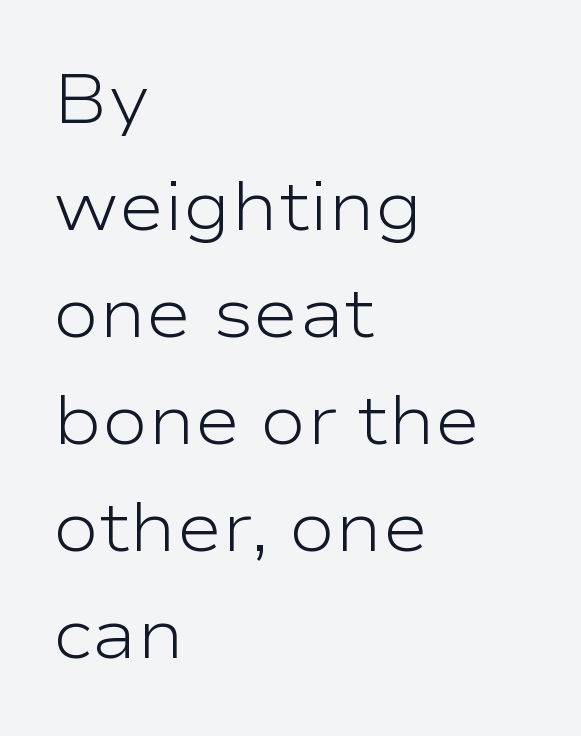
The image shows 69 px light, wide sans-serif type, upright; set left-aligned, normal line spacing (1.55x), normal letter spacing, not underlined; low stroke contrast and a medium x-height.
